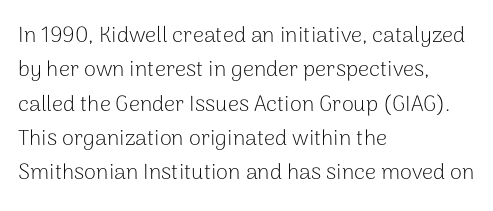
Q: Is the text bold? A: No.
Q: Is the text italic (slanted)? A: No, it is upright.
Q: Is the text underlined? A: No.
Q: How is the paragraph aligned? A: Left-aligned.
Q: Is the spacing between letters normal or unusually wide? A: Normal.
Q: Is the spacing between lines tight, normal or loose? A: Normal.
